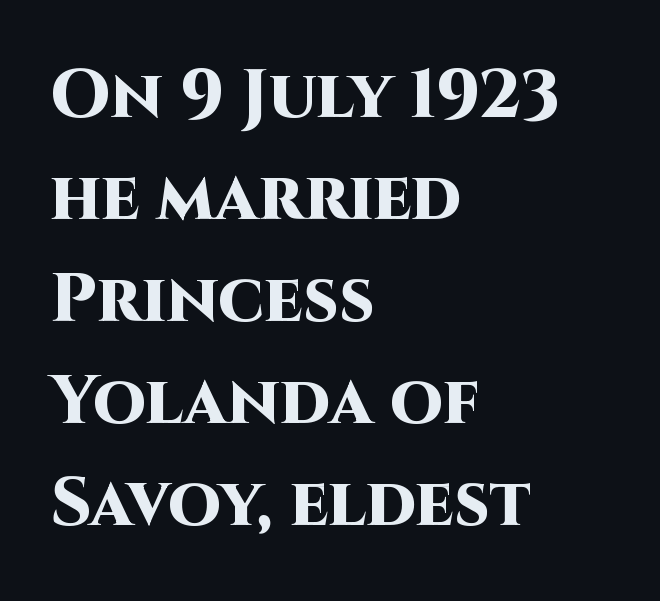
{"serif": "no", "italic": "no", "bold": "yes", "weight": "heavy", "width": "normal", "stroke_contrast": "high", "x_height": "large", "monospaced": "no", "underline": "no", "align": "left", "line_spacing": "normal", "line_spacing_ratio": 1.5, "letter_spacing": "normal", "letter_spacing_em": 0.0, "glyph_px": 68}
